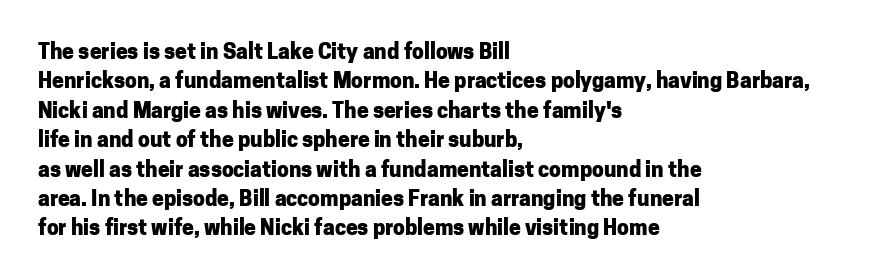
Q: Is the text bold? A: Yes.
Q: Is the text italic (slanted)? A: No, it is upright.
Q: Is the text underlined? A: No.
Q: How is the paragraph aligned? A: Left-aligned.
Q: Is the spacing between letters normal or unusually wide? A: Normal.
Q: Is the spacing between lines tight, normal or loose? A: Normal.
